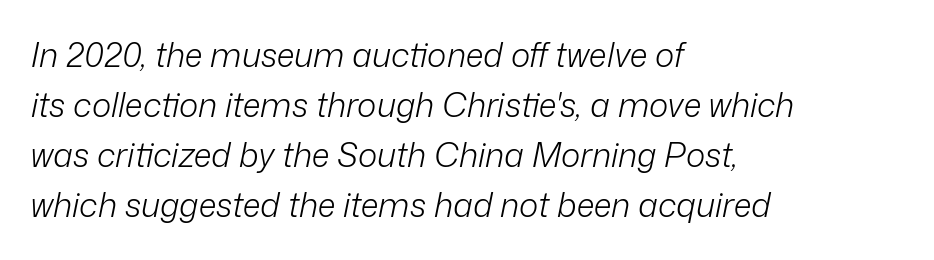
Every character sits at an angle, as italics do. The weight tops out at a normal text grade. Tracking value appears to be zero — textbook default spacing. Looks like regular typesetting: each glyph gets only the width it needs.
